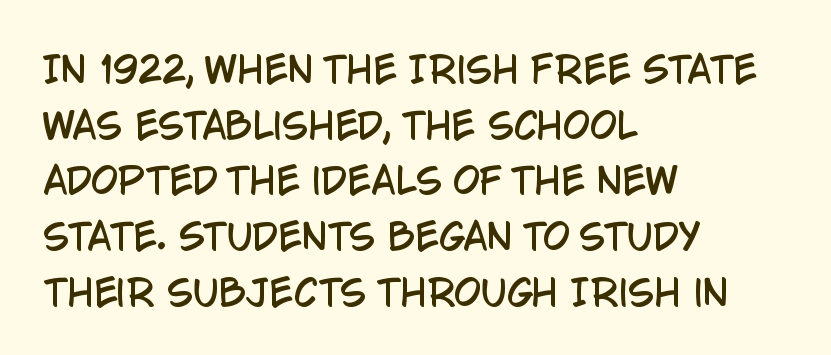
Between one letter and the next there's only the usual sliver of space. In terms of letterform style, serifs are entirely absent. The compositor pushed each line to the left boundary. If you drew a line through each stem, it would be perfectly vertical. Evenly set lines give the paragraph a standard silhouette. Descenders hang freely into open space.
